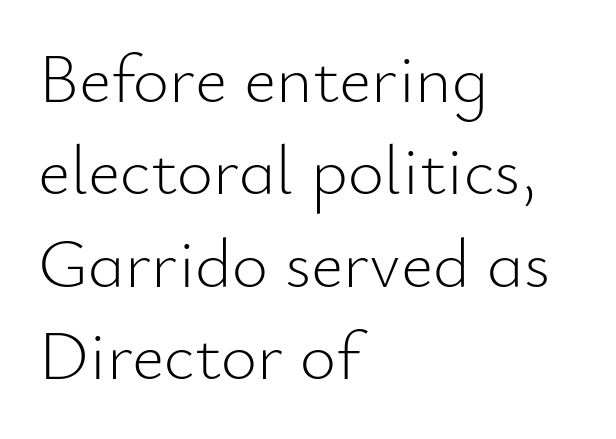
Q: Is the text bold? A: No.
Q: Is the text italic (slanted)? A: No, it is upright.
Q: Is the typeface a serif or a sans-serif typeface? A: Sans-serif.
Q: Is the text underlined? A: No.
Q: How is the paragraph aligned? A: Left-aligned.
Q: Is the spacing between letters normal or unusually wide? A: Normal.
Q: Is the spacing between lines tight, normal or loose? A: Normal.
Q: Width (condensed, normal, or wide)? A: Normal.
Q: Stroke contrast? A: Low.
Q: x-height? A: Small.
Q: Monospaced? A: No.
